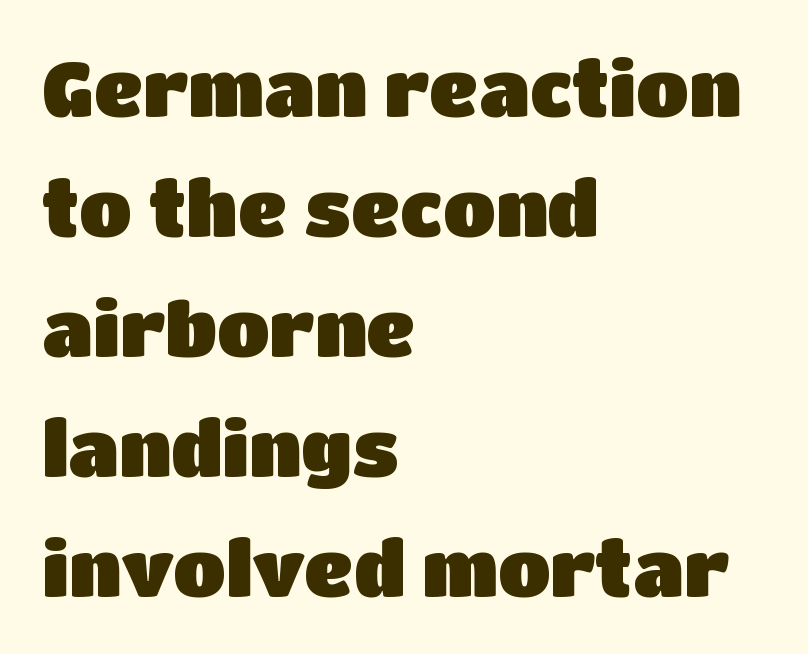
{"serif": "no", "italic": "no", "width": "normal", "stroke_contrast": "low", "x_height": "large", "monospaced": "no", "underline": "no", "align": "left", "line_spacing": "normal", "line_spacing_ratio": 1.56, "letter_spacing": "normal", "letter_spacing_em": 0.0, "glyph_px": 77}
